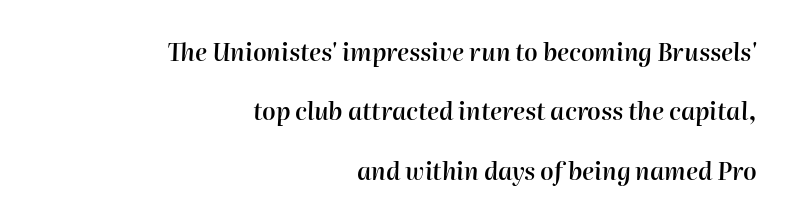
The space beneath each line is pristine and unruled. The passage shown leans; its letterforms are oblique. The block of text is sparse from top to bottom, with ample space between rows. The typesetter chose a ragged-left arrangement here. Notice the strokes are somewhat thickened but not fully heavy: this is a semibold. You could call the tracking neutral — neither tight nor loose.
